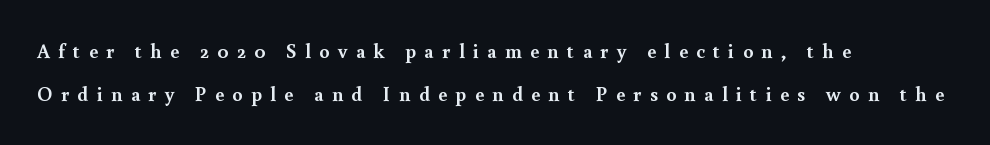
Tall strokes in this sample are plumb rather than angled. Leftover space on each line is placed entirely after the last word. Strong, thick strokes mark this as bold type. Bare-footed words on every line.
